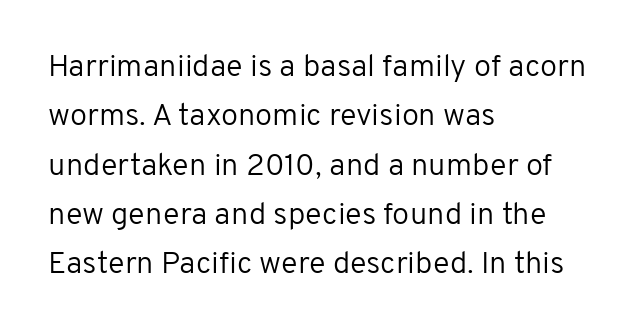
The image shows 31 px regular-weight sans-serif type, upright; set left-aligned, normal line spacing (1.59x), normal letter spacing, not underlined; low stroke contrast and a medium x-height.
